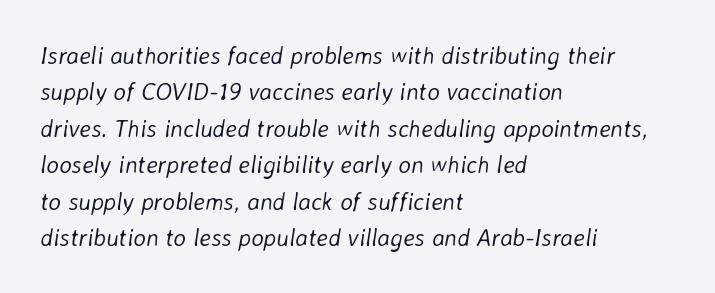
{"italic": "yes", "lean": "right", "slant_degrees": 8, "bold": "no", "underline": "no", "align": "left", "line_spacing": "normal", "line_spacing_ratio": 1.52, "letter_spacing": "normal", "letter_spacing_em": 0.0, "glyph_px": 24}
